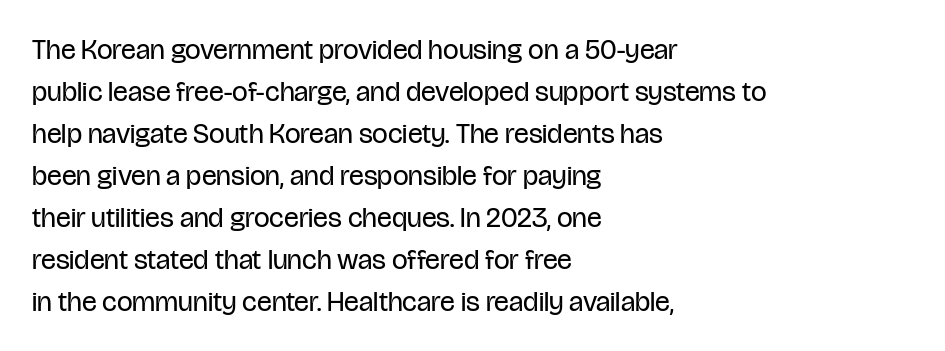
The image shows 28 px regular-weight, condensed sans-serif type, upright; set left-aligned, normal line spacing (1.5x), normal letter spacing, not underlined; low stroke contrast and a large x-height.
